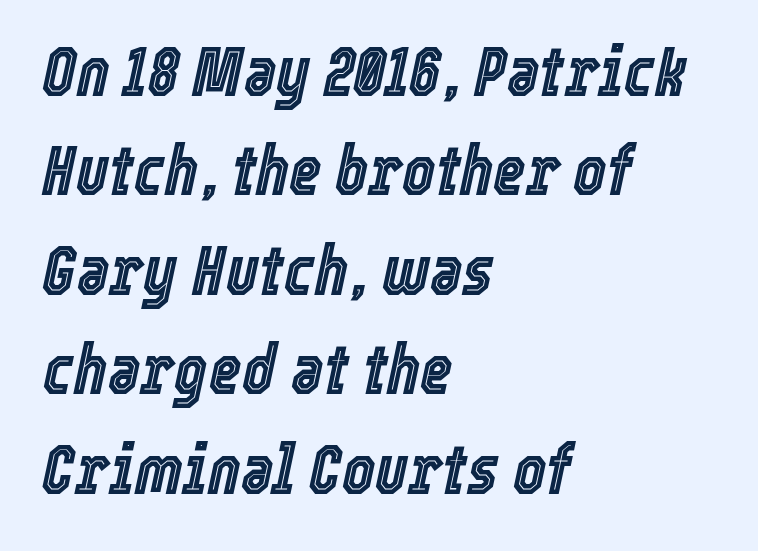
The image shows 70 px condensed type, italic (leaning right); set left-aligned, normal line spacing (1.42x), normal letter spacing, not underlined; a medium x-height.
